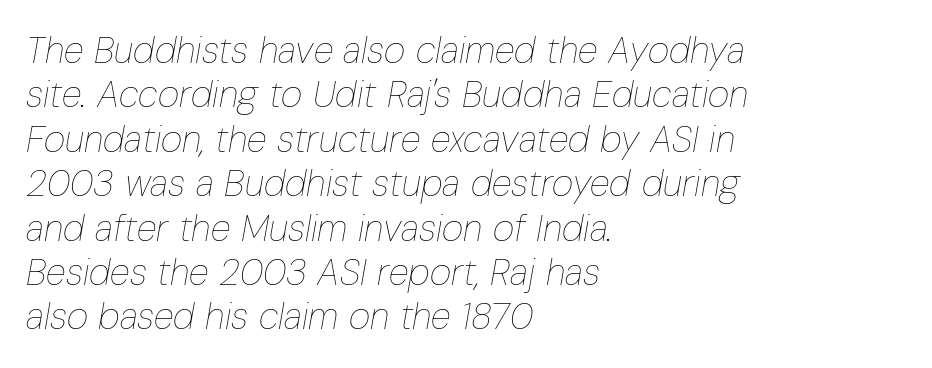
Q: Is the text bold? A: No.
Q: Is the text italic (slanted)? A: Yes, it leans right by about 10 degrees.
Q: Is the text underlined? A: No.
Q: How is the paragraph aligned? A: Left-aligned.
Q: Is the spacing between letters normal or unusually wide? A: Normal.
Q: Width (condensed, normal, or wide)? A: Condensed.
Q: Stroke contrast? A: Low.
Q: x-height? A: Medium.
Q: Monospaced? A: No.
